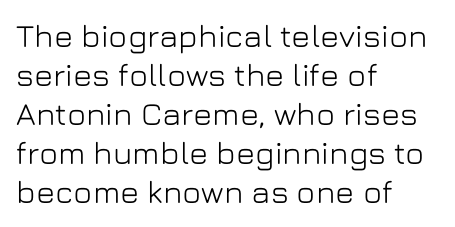
{"serif": "no", "italic": "no", "width": "normal", "stroke_contrast": "low", "x_height": "medium", "monospaced": "no", "underline": "no", "align": "left", "line_spacing_ratio": 1.22, "letter_spacing": "normal", "letter_spacing_em": 0.0, "glyph_px": 32}
